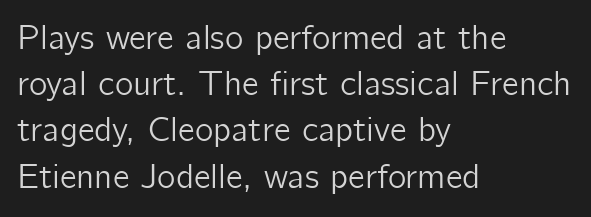
{"serif": "no", "italic": "no", "width": "normal", "stroke_contrast": "low", "x_height": "medium", "monospaced": "no", "underline": "no", "align": "left", "line_spacing": "normal", "line_spacing_ratio": 1.32, "letter_spacing": "normal", "letter_spacing_em": 0.0, "glyph_px": 35}
